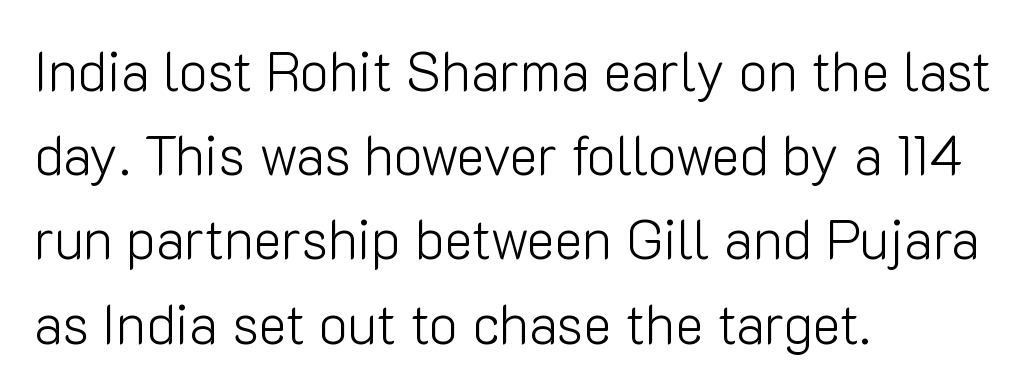
{"serif": "no", "italic": "no", "bold": "no", "weight": "light", "width": "normal", "stroke_contrast": "low", "x_height": "medium", "monospaced": "no", "underline": "no", "align": "left", "line_spacing": "normal", "line_spacing_ratio": 1.56, "letter_spacing": "normal", "letter_spacing_em": 0.0, "glyph_px": 54}
